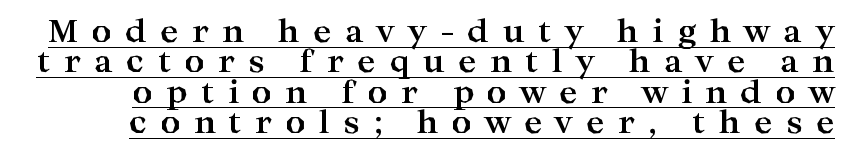
{"serif": "yes", "italic": "no", "bold": "yes", "weight": "bold", "width": "wide", "stroke_contrast": "high", "x_height": "medium", "monospaced": "no", "underline": "yes", "line_spacing": "tight", "line_spacing_ratio": 0.98, "letter_spacing": "wide", "letter_spacing_em": 0.43, "glyph_px": 31}
